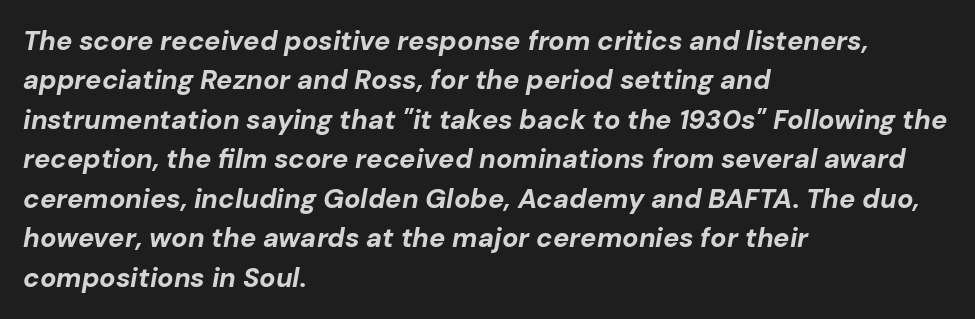
Q: Is the text bold? A: Yes.
Q: Is the text italic (slanted)? A: Yes, it leans right by about 10 degrees.
Q: Is the text underlined? A: No.
Q: How is the paragraph aligned? A: Left-aligned.
Q: Is the spacing between letters normal or unusually wide? A: Normal.
Q: Is the spacing between lines tight, normal or loose? A: Normal.
